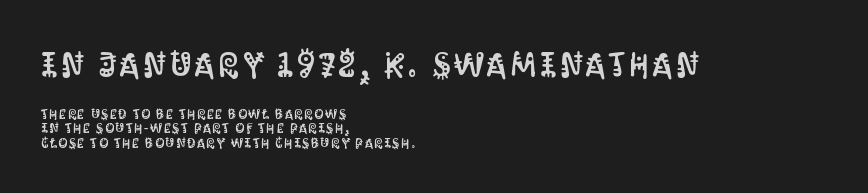
The letters in the upper block stand taller than those in the block below. Varying glyph widths throughout — classic text-font behaviour. Rows of type sit shoulder to shoulder in the vertical direction. These lines stack with their left ends in a neat column.
